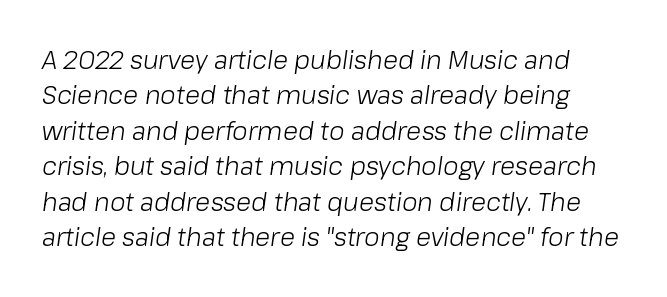
The image shows 25 px text type, italic (leaning right); set normal line spacing (1.42x), normal letter spacing, not underlined.
